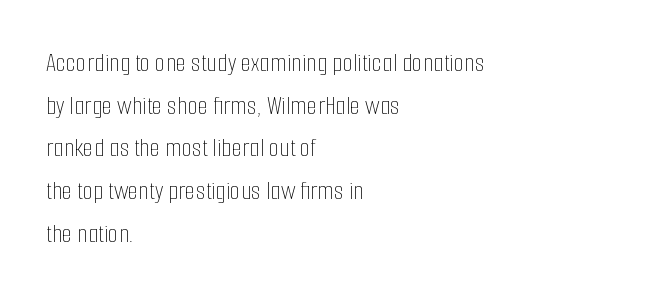
{"italic": "no", "bold": "no", "underline": "no", "align": "left", "line_spacing": "normal", "line_spacing_ratio": 1.58, "letter_spacing": "normal", "letter_spacing_em": 0.0, "glyph_px": 27}
